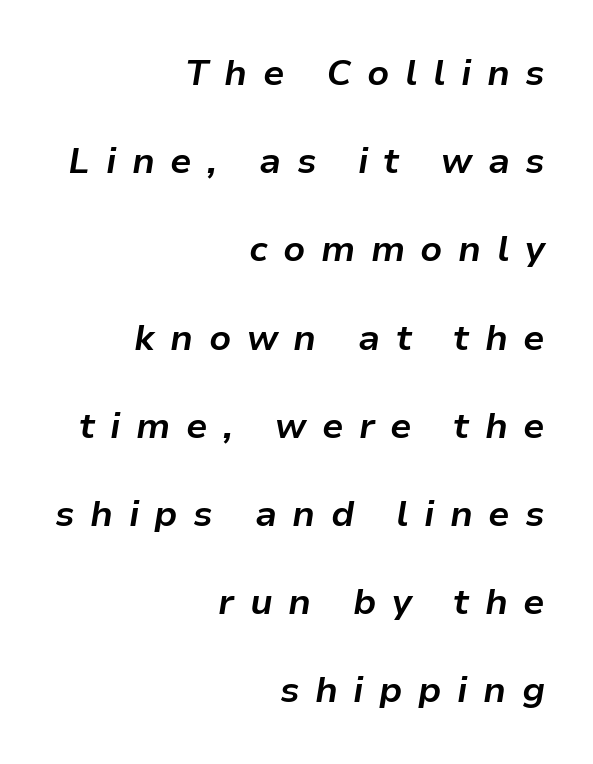
The image shows 36 px bold type, italic (leaning right); set right-aligned, loose line spacing (2.45x), unusually wide letter spacing (+0.43 em), not underlined; low stroke contrast and a medium x-height.
